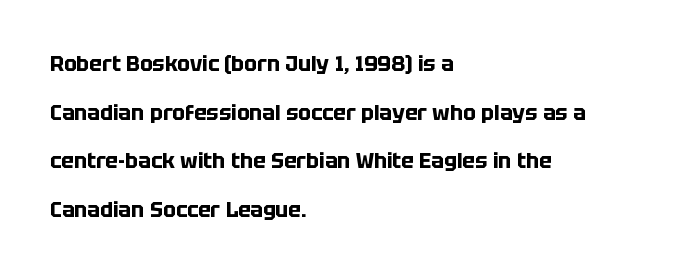
Italic? Not at all — the glyphs are vertical. One glance says open: line gaps are wider than usual. Typeset ragged right — the left edge is the straight one. A typesetter would call this zero additional tracking.
